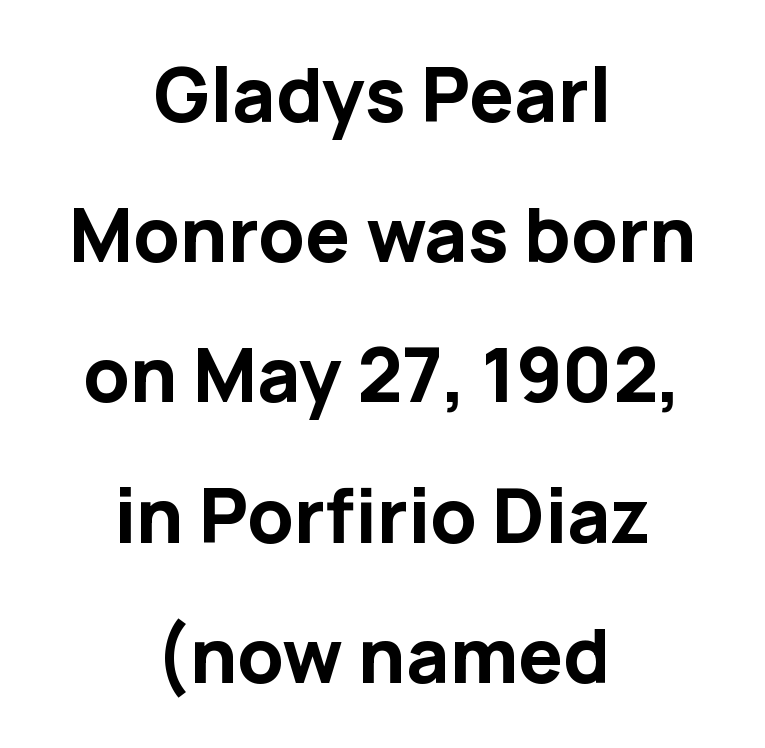
{"serif": "no", "italic": "no", "bold": "yes", "weight": "bold", "width": "normal", "stroke_contrast": "low", "x_height": "medium", "monospaced": "no", "underline": "no", "align": "center", "line_spacing_ratio": 1.87, "letter_spacing": "normal", "letter_spacing_em": 0.0, "glyph_px": 75}
